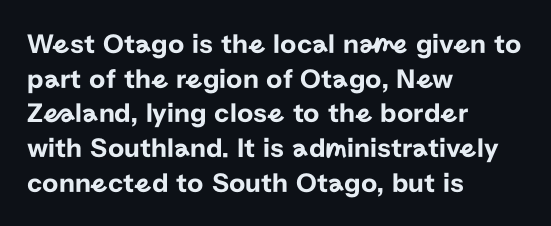
The image shows 28 px sans-serif type, upright; set left-aligned, line spacing 1.24x, normal letter spacing, not underlined; low stroke contrast and a medium x-height.
